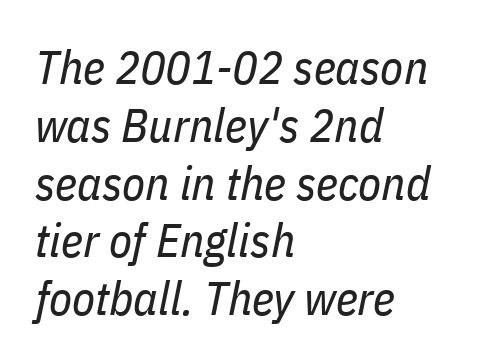
{"italic": "yes", "lean": "right", "slant_degrees": 11, "bold": "no", "weight": "regular", "width": "condensed", "stroke_contrast": "low", "x_height": "medium", "monospaced": "no", "underline": "no", "align": "left", "line_spacing_ratio": 1.23, "letter_spacing": "normal", "letter_spacing_em": 0.0, "glyph_px": 47}
